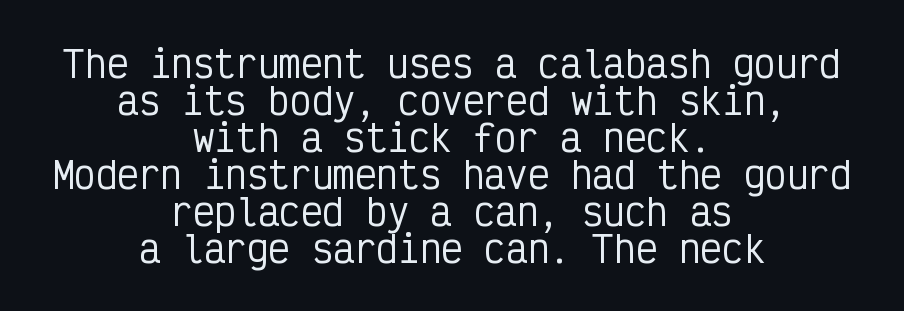
Each new line begins almost immediately beneath the previous one. Descenders hang freely into open space. You can tell from the bare stems that sans-serif type was used. The paragraph shown floats in the horizontal middle. Is there any slant? The stems are plumb. Default kerning and tracking; the words read as compact shapes.
